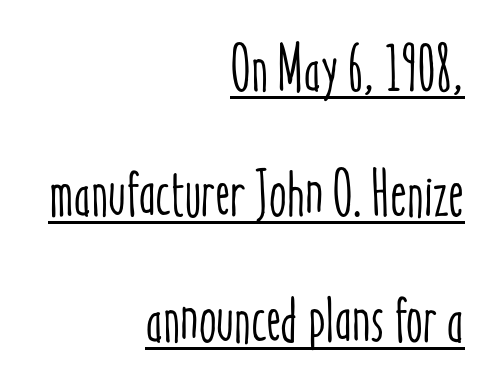
The image shows 64 px condensed type, upright; set right-aligned, loose line spacing (1.96x), normal letter spacing, underlined; low stroke contrast and a medium x-height.
